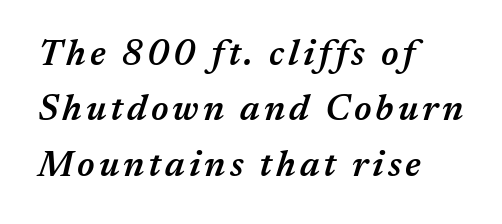
This rendering features lettering with no underline. The glyphs look as if they've been sheared to an angle. Line starts are locked; line ends wander. Moderately thickened strokes mark this as semibold type.
